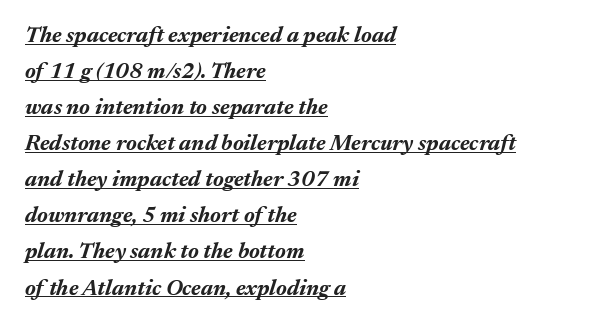
Q: Is the text bold? A: Yes.
Q: Is the text italic (slanted)? A: Yes, it leans right by about 17 degrees.
Q: Is the text underlined? A: Yes.
Q: How is the paragraph aligned? A: Left-aligned.
Q: Is the spacing between letters normal or unusually wide? A: Normal.
Q: Is the spacing between lines tight, normal or loose? A: Normal.
